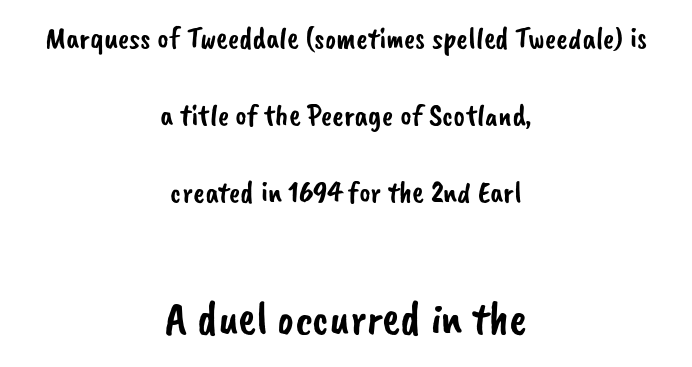
Q: Is the typeface a serif or a sans-serif typeface? A: Sans-serif.
Q: Is the text underlined? A: No.
Q: How is the paragraph aligned? A: Centered.
Q: Is the spacing between letters normal or unusually wide? A: Normal.
Q: Is the spacing between lines tight, normal or loose? A: Loose.
Q: Which block of text is set in a larger size, the first (top) or the second (bottom)? A: The second (bottom) one.
Q: Width (condensed, normal, or wide)? A: Normal.
Q: Stroke contrast? A: Low.
Q: x-height? A: Small.
Q: Monospaced? A: No.
